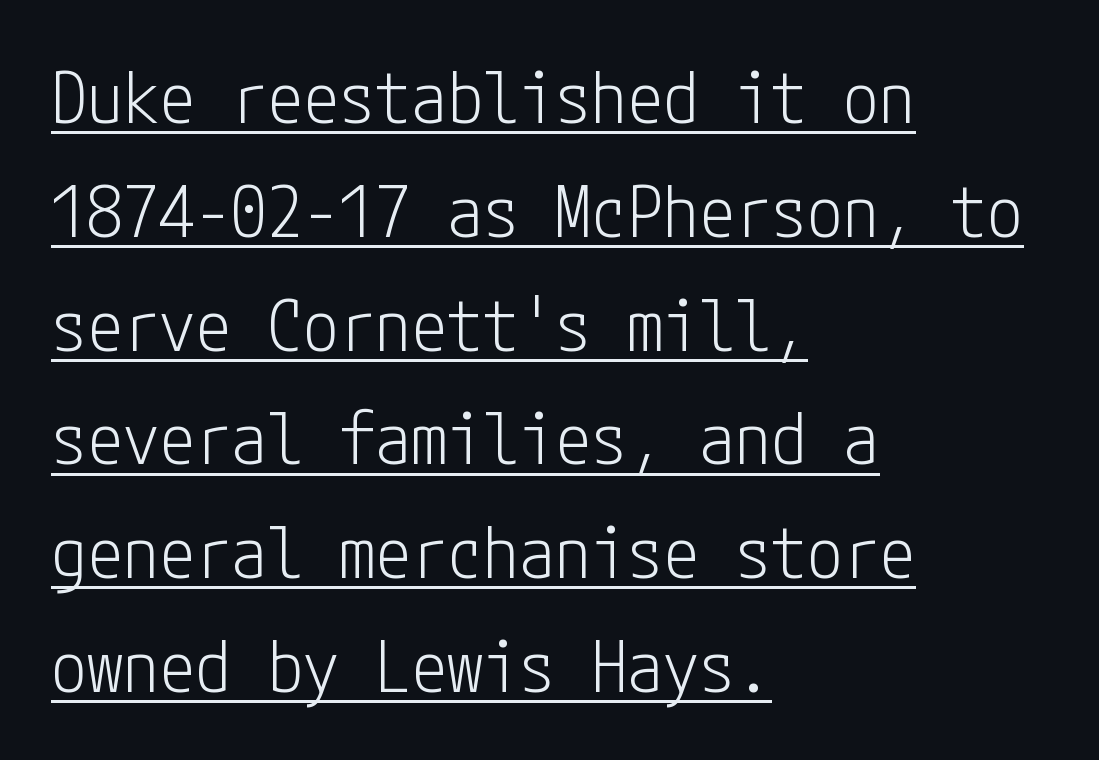
Q: Is the text bold? A: No.
Q: Is the text italic (slanted)? A: No, it is upright.
Q: Is the typeface a serif or a sans-serif typeface? A: Sans-serif.
Q: Is the text underlined? A: Yes.
Q: How is the paragraph aligned? A: Left-aligned.
Q: Is the spacing between letters normal or unusually wide? A: Normal.
Q: Is the spacing between lines tight, normal or loose? A: Normal.
Q: Width (condensed, normal, or wide)? A: Condensed.
Q: Stroke contrast? A: Low.
Q: x-height? A: Medium.
